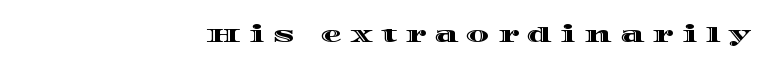
Check under the words: just untouched page. The rag falls on the left side of this text block. When letters stand straight like this, we call the style roman or upright. Letter spacing: wide.
